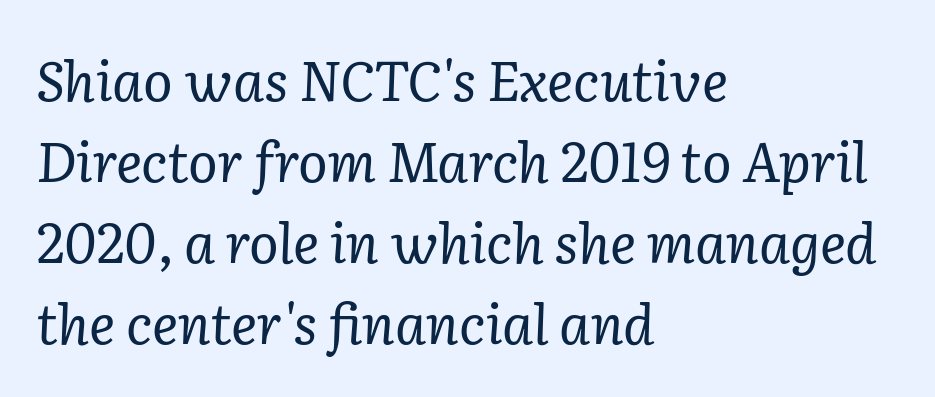
{"serif": "yes", "italic": "yes", "lean": "right", "slant_degrees": 2, "bold": "no", "weight": "regular", "width": "normal", "stroke_contrast": "low", "x_height": "medium", "monospaced": "no", "underline": "no", "align": "left", "line_spacing": "normal", "line_spacing_ratio": 1.47, "letter_spacing": "normal", "letter_spacing_em": 0.0, "glyph_px": 55}
